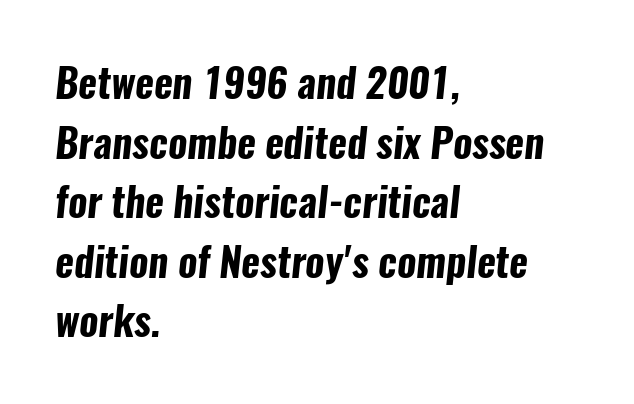
Q: Is the text bold? A: Yes.
Q: Is the typeface a serif or a sans-serif typeface? A: Sans-serif.
Q: Is the text underlined? A: No.
Q: How is the paragraph aligned? A: Left-aligned.
Q: Is the spacing between letters normal or unusually wide? A: Normal.
Q: Is the spacing between lines tight, normal or loose? A: Normal.
Q: Width (condensed, normal, or wide)? A: Condensed.
Q: Stroke contrast? A: Low.
Q: x-height? A: Medium.
Q: Monospaced? A: No.
